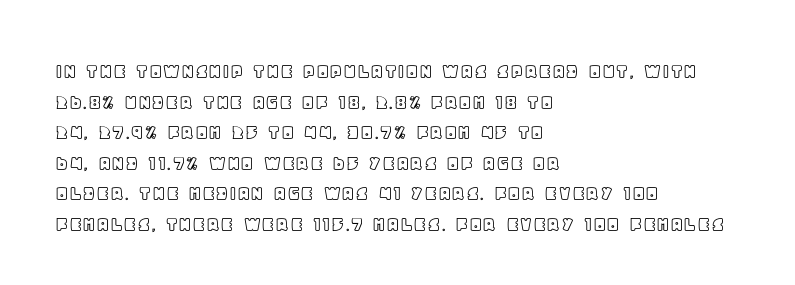
If you drew a line through each stem, it would be perfectly vertical. Honestly, the letter spacing is just normal — you wouldn't notice it. The words here are not underlined. Notice how the passage keeps a crisp vertical edge on the left only. Interline gaps are of average width in this sample.
